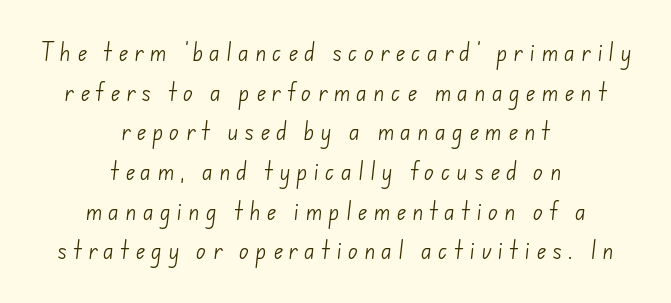
Q: Is the text bold? A: No.
Q: Is the text underlined? A: No.
Q: How is the paragraph aligned? A: Centered.
Q: Is the spacing between letters normal or unusually wide? A: Unusually wide.
